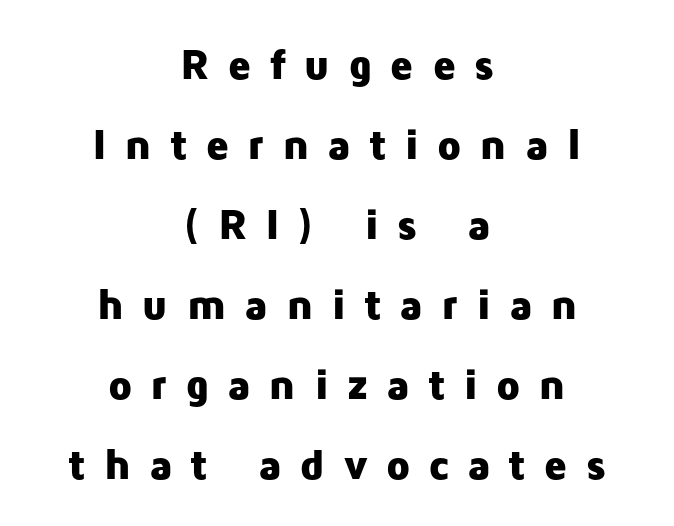
Words appear elongated and porous because spacing is wide. The passage is arranged like a title page — every line centered. A roman cut, with each character standing at attention. Here the designer chose a conventional face with non-uniform glyph widths. This sample uses a sans-serif face. Only glyphs here, with clear space below each row.
